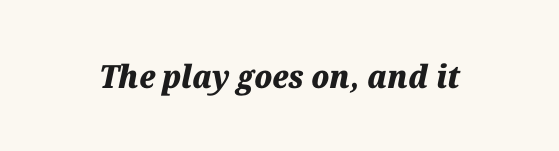
Q: Is the text bold? A: Yes.
Q: Is the text italic (slanted)? A: Yes, it leans right by about 12 degrees.
Q: Is the text underlined? A: No.
Q: Is the spacing between letters normal or unusually wide? A: Normal.
Q: Width (condensed, normal, or wide)? A: Normal.
Q: Stroke contrast? A: Medium.
Q: x-height? A: Medium.
Q: Monospaced? A: No.
